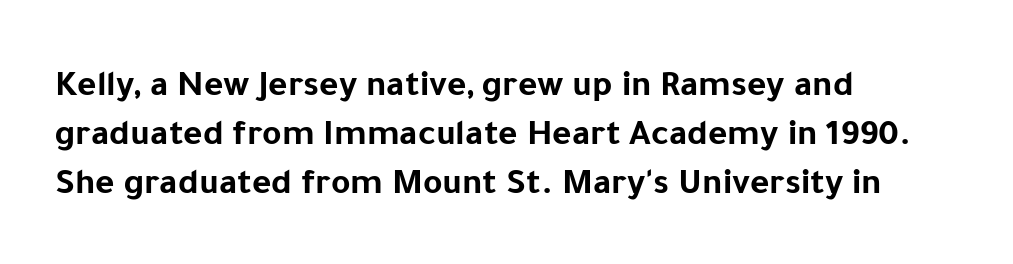
Nothing sits at the stroke ends, so this counts as sans-serif. Every row of glyphs begins at an identical x-position on the left. Compared with typical paragraphs, the rows here are spaced about the same. The face used here is rendered with its standard letterfit.
